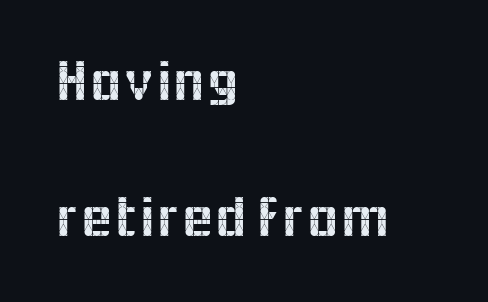
Q: Is the text italic (slanted)? A: No, it is upright.
Q: Is the typeface a serif or a sans-serif typeface? A: Sans-serif.
Q: Is the text underlined? A: No.
Q: How is the paragraph aligned? A: Left-aligned.
Q: Is the spacing between letters normal or unusually wide? A: Normal.
Q: Is the spacing between lines tight, normal or loose? A: Loose.
Q: Width (condensed, normal, or wide)? A: Normal.
Q: x-height? A: Medium.
Q: Monospaced? A: No.
